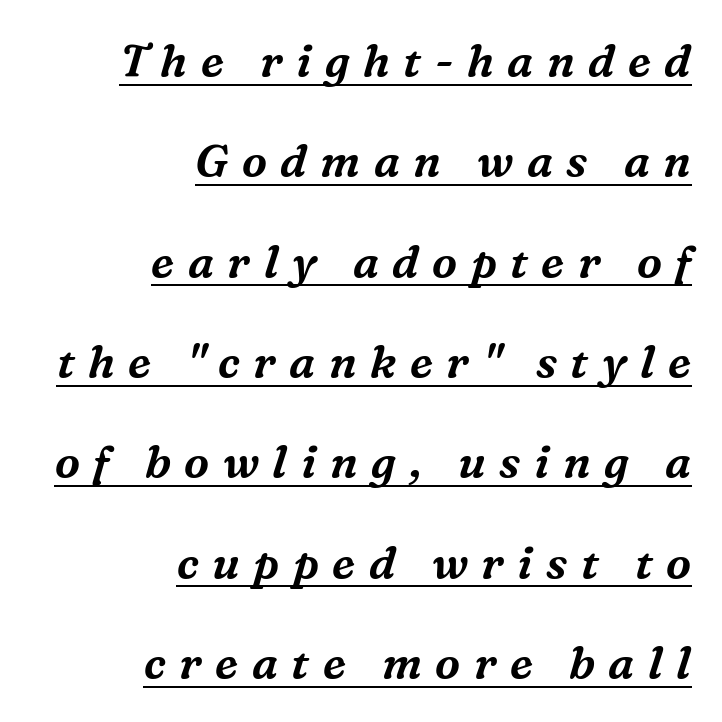
{"serif": "yes", "italic": "yes", "lean": "right", "slant_degrees": 16, "width": "normal", "stroke_contrast": "medium", "x_height": "medium", "monospaced": "no", "underline": "yes", "align": "right", "line_spacing": "loose", "line_spacing_ratio": 2.23, "letter_spacing": "wide", "letter_spacing_em": 0.3, "glyph_px": 45}
